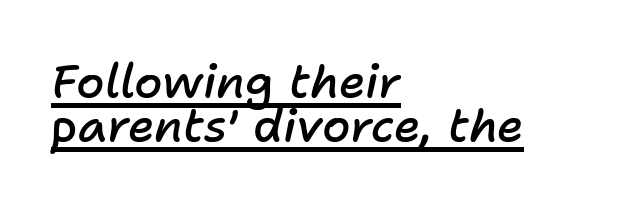
{"italic": "yes", "lean": "right", "slant_degrees": 11, "bold": "semi", "weight": "semibold", "width": "normal", "stroke_contrast": "low", "x_height": "medium", "monospaced": "no", "underline": "yes", "align": "left", "line_spacing": "tight", "line_spacing_ratio": 0.96, "letter_spacing": "normal", "letter_spacing_em": 0.0, "glyph_px": 46}
